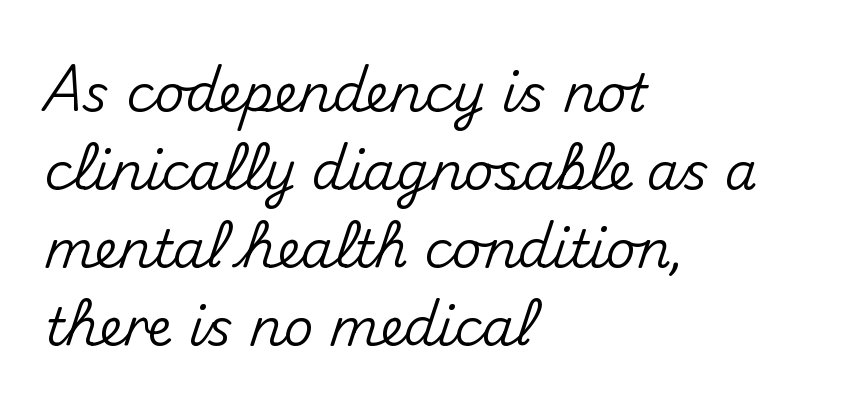
Descenders hang freely into open space. No feet cap the strokes, marking this as sans-serif type. The face used here is proportionally spaced, like ordinary book or web type.
